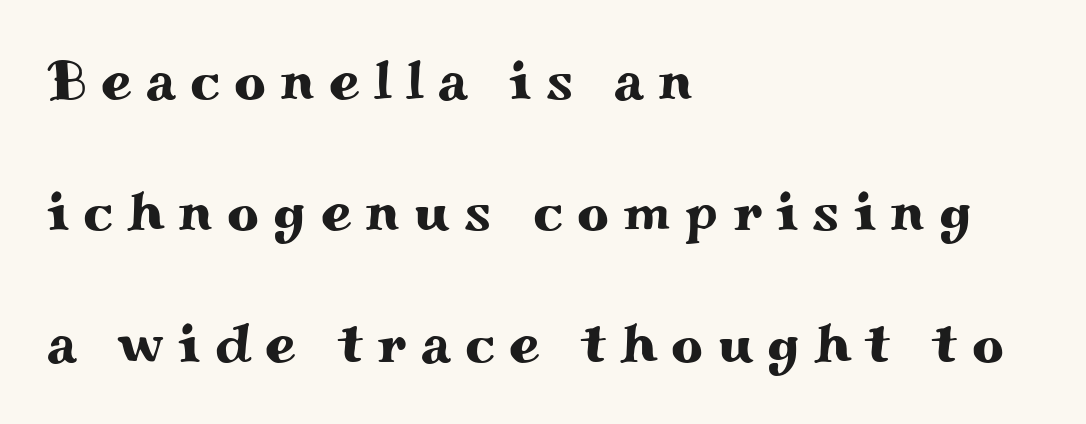
Observe the serifs anchoring each vertical stroke in this sample. Character widths vary here, with narrow letters taking less room than wide ones. A roman cut, with each character standing at attention. Compared with a centered layout, this one pins lines to the left instead.
